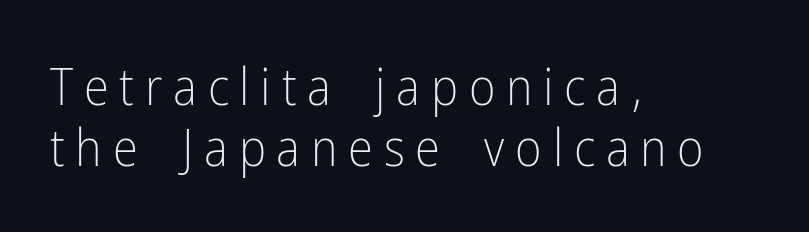
Compared with a centered layout, this one pins lines to the left instead. A roman cut, with each character standing at attention. Is this a heavy cut? Hardly; it is regular or lighter. Check under the words: just untouched page. In terms of letterspacing, this is a distinctly airy, spread setting.
